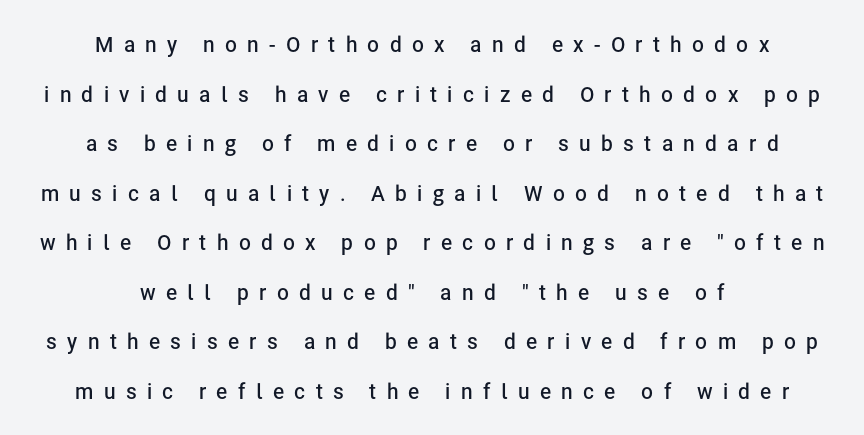
The image shows 21 px text type, upright; set centered, loose line spacing (2.36x), unusually wide letter spacing (+0.49 em), not underlined.
